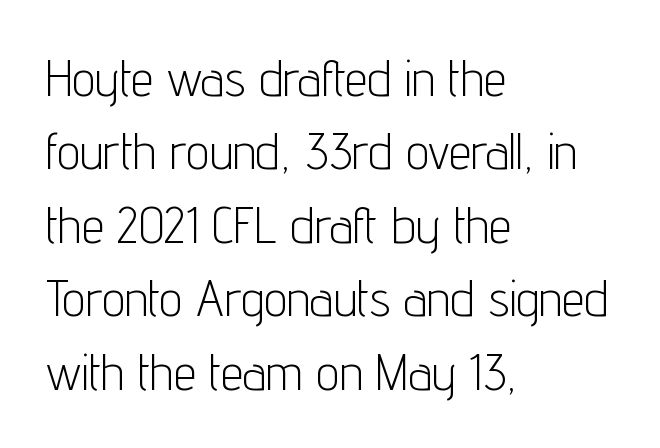
Q: Is the text bold? A: No.
Q: Is the text italic (slanted)? A: No, it is upright.
Q: Is the typeface a serif or a sans-serif typeface? A: Sans-serif.
Q: Is the text underlined? A: No.
Q: How is the paragraph aligned? A: Left-aligned.
Q: Is the spacing between letters normal or unusually wide? A: Normal.
Q: Is the spacing between lines tight, normal or loose? A: Normal.
Q: Width (condensed, normal, or wide)? A: Condensed.
Q: Stroke contrast? A: Low.
Q: x-height? A: Medium.
Q: Monospaced? A: No.
